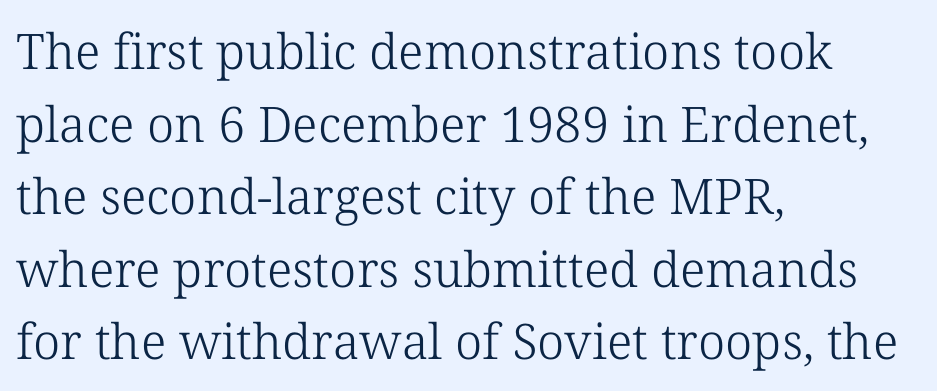
Character widths vary here, with narrow letters taking less room than wide ones. Only glyphs here, with clear space below each row. The line-height multiplier appears to be the usual default. The tracking reads as untouched default to a designer's eye.
